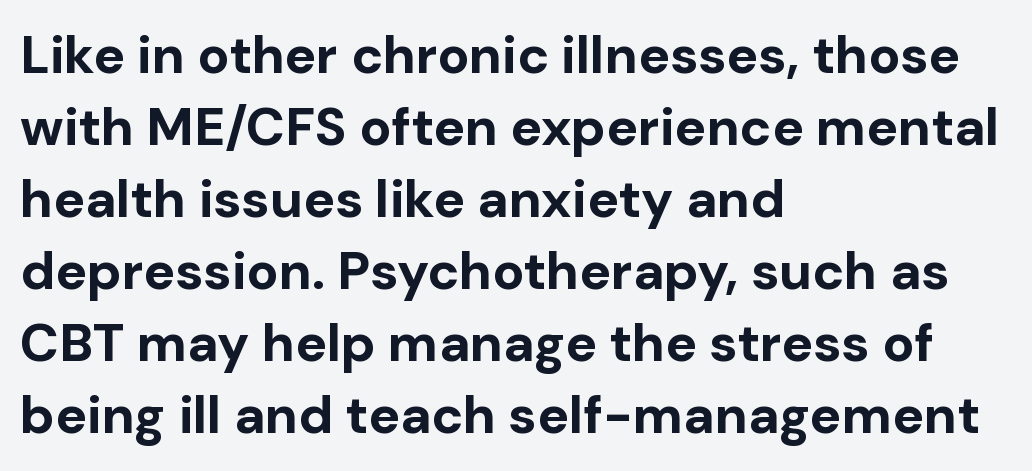
Q: Is the text bold? A: Yes.
Q: Is the text italic (slanted)? A: No, it is upright.
Q: Is the typeface a serif or a sans-serif typeface? A: Sans-serif.
Q: Is the text underlined? A: No.
Q: How is the paragraph aligned? A: Left-aligned.
Q: Is the spacing between letters normal or unusually wide? A: Normal.
Q: Is the spacing between lines tight, normal or loose? A: Normal.
Q: Width (condensed, normal, or wide)? A: Normal.
Q: Stroke contrast? A: Low.
Q: x-height? A: Medium.
Q: Monospaced? A: No.
